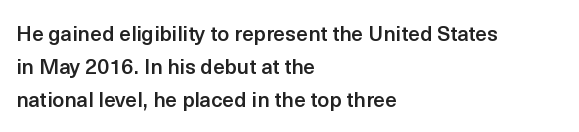
{"italic": "no", "bold": "semi", "underline": "no", "align": "left", "line_spacing": "normal", "line_spacing_ratio": 1.58, "letter_spacing": "normal", "letter_spacing_em": 0.0, "glyph_px": 21}
